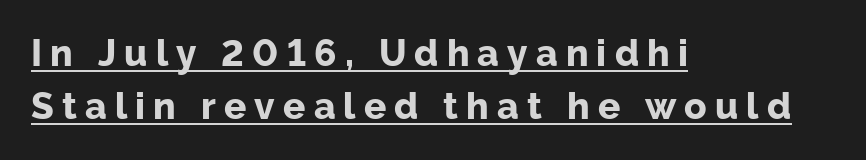
{"serif": "no", "italic": "no", "bold": "yes", "weight": "bold", "width": "normal", "stroke_contrast": "low", "x_height": "medium", "monospaced": "no", "underline": "yes", "align": "left", "line_spacing": "normal", "line_spacing_ratio": 1.43, "letter_spacing": "wide", "letter_spacing_em": 0.22, "glyph_px": 37}
